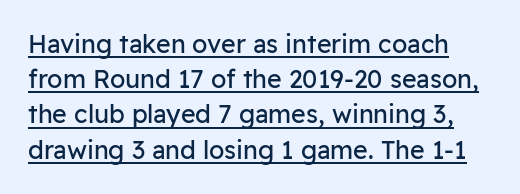
Italic: no, the glyphs are upright roman. Each new line begins a customary step beneath the previous one. The passage shown is underscored from start to finish. Letter spacing: default.
